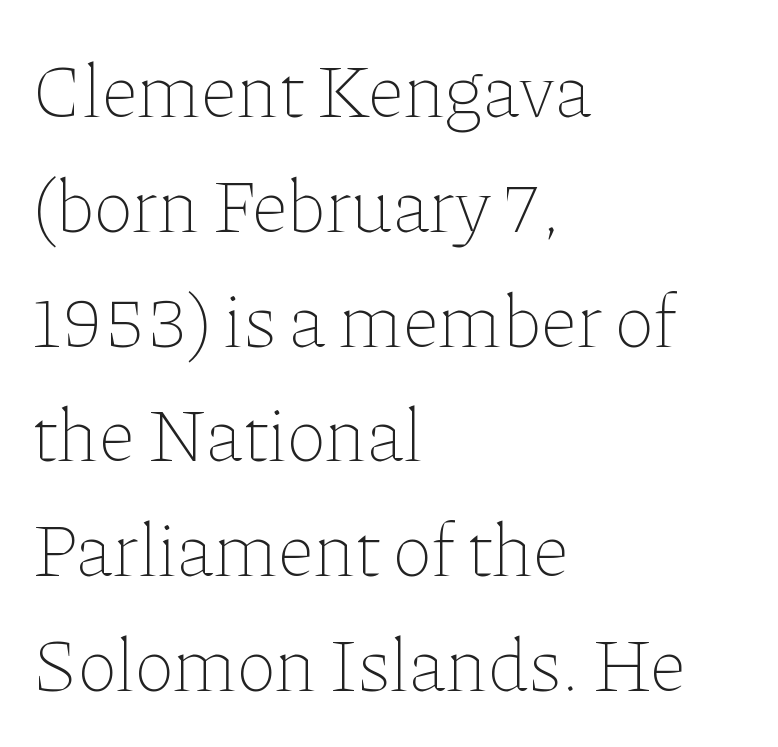
Each line starts at the same left margin while the right side varies. Between one letter and the next there's only the usual sliver of space. This is not heavy type; no bold has been used. The letters advance in unequal steps, a hallmark of proportional type.
